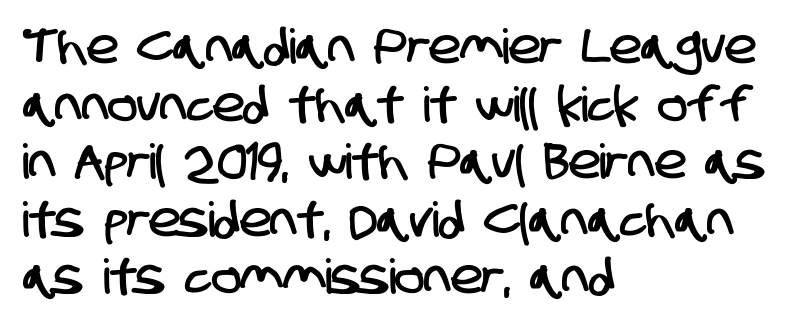
Q: Is the typeface a serif or a sans-serif typeface? A: Sans-serif.
Q: Is the text underlined? A: No.
Q: How is the paragraph aligned? A: Left-aligned.
Q: Is the spacing between letters normal or unusually wide? A: Normal.
Q: Width (condensed, normal, or wide)? A: Condensed.
Q: Stroke contrast? A: Low.
Q: x-height? A: Large.
Q: Monospaced? A: No.
